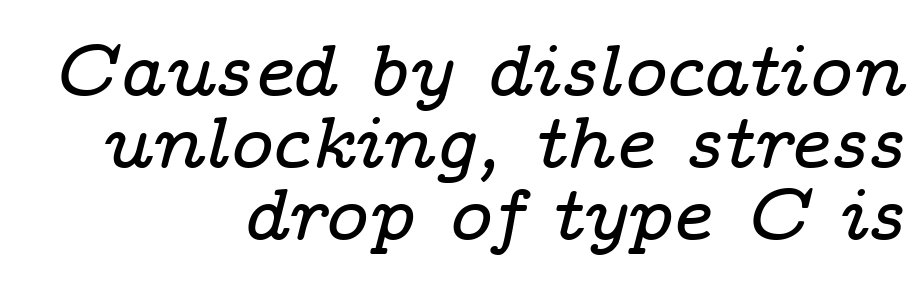
Q: Is the text italic (slanted)? A: Yes, it leans right by about 14 degrees.
Q: Is the typeface a serif or a sans-serif typeface? A: Serif.
Q: Is the text underlined? A: No.
Q: How is the paragraph aligned? A: Right-aligned.
Q: Is the spacing between letters normal or unusually wide? A: Normal.
Q: Is the spacing between lines tight, normal or loose? A: Tight.
Q: Width (condensed, normal, or wide)? A: Wide.
Q: Stroke contrast? A: Low.
Q: x-height? A: Medium.
Q: Monospaced? A: No.
